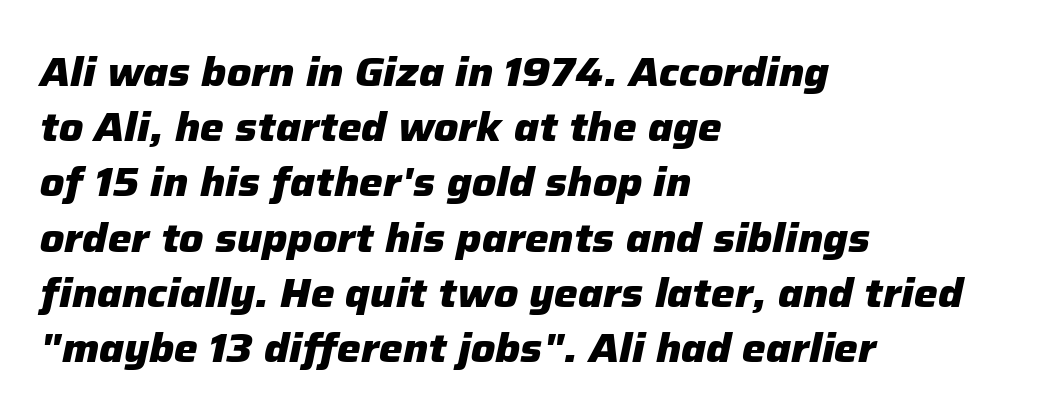
{"italic": "yes", "lean": "right", "slant_degrees": 12, "bold": "yes", "weight": "heavy", "width": "normal", "stroke_contrast": "low", "x_height": "medium", "monospaced": "no", "underline": "no", "align": "left", "line_spacing": "normal", "line_spacing_ratio": 1.38, "letter_spacing": "normal", "letter_spacing_em": 0.0, "glyph_px": 40}
